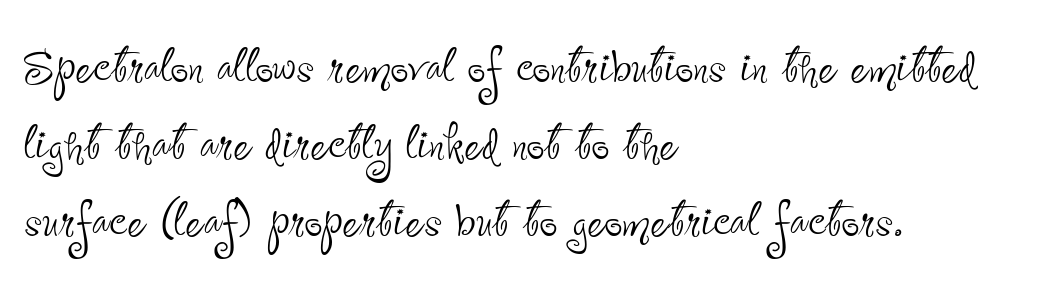
{"serif": "no", "bold": "no", "weight": "thin", "width": "condensed", "stroke_contrast": "low", "x_height": "small", "monospaced": "no", "underline": "no", "align": "left", "line_spacing_ratio": 1.22, "letter_spacing": "normal", "letter_spacing_em": 0.0, "glyph_px": 63}
